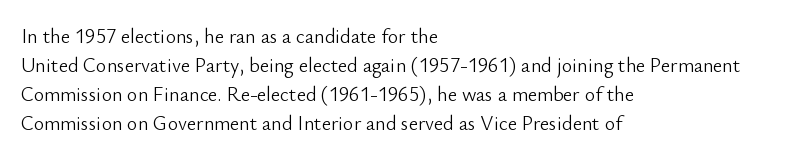
Beneath every word, the page is bare. Stems here are at most as thick as an everyday book face. When letters stand straight like this, we call the style roman or upright. This rendering leaves character spacing at its baseline value. The rendering uses a moderate line-height, typical for paragraphs.
